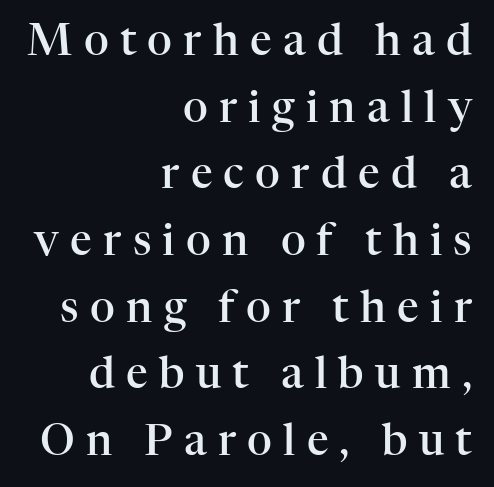
Q: Is the text bold? A: Semi-bold.
Q: Is the text italic (slanted)? A: No, it is upright.
Q: Is the typeface a serif or a sans-serif typeface? A: Serif.
Q: Is the text underlined? A: No.
Q: How is the paragraph aligned? A: Right-aligned.
Q: Is the spacing between letters normal or unusually wide? A: Unusually wide.
Q: Is the spacing between lines tight, normal or loose? A: Normal.
Q: Width (condensed, normal, or wide)? A: Normal.
Q: Stroke contrast? A: High.
Q: x-height? A: Medium.
Q: Monospaced? A: No.
